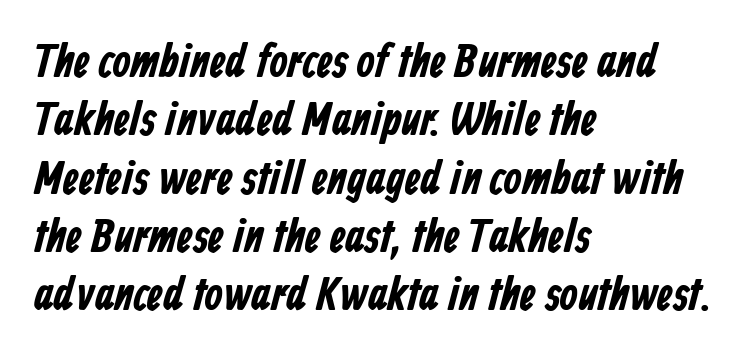
Short note: letters normally spaced. Proportional: the letters do not fall into vertical columns. The passage shown is typeset with a sans-serif family. The passage shown is not underscored anywhere. The rendering uses a bold face; every stroke is thick and dark. The typesetter chose a ragged-right arrangement here.
